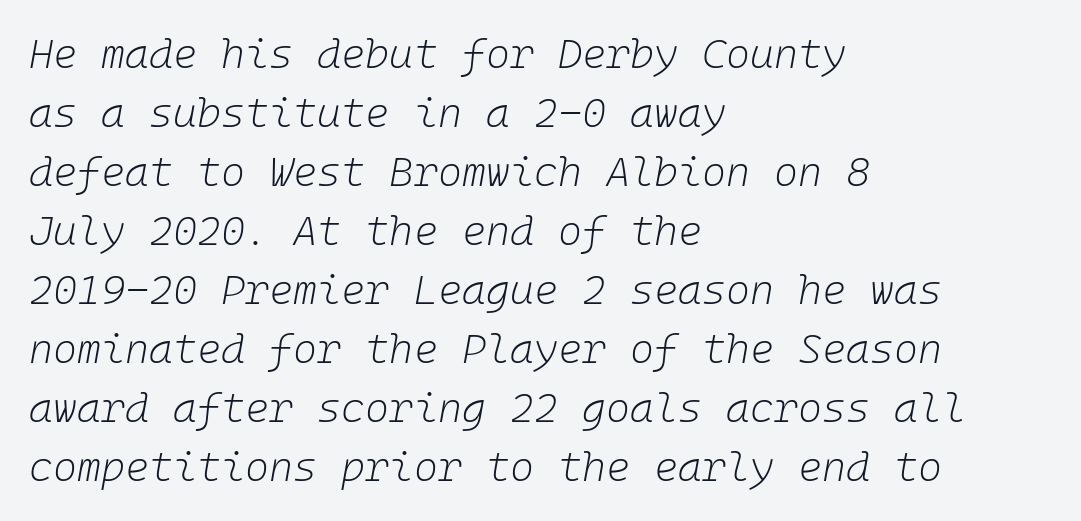
Q: Is the text bold? A: No.
Q: Is the text italic (slanted)? A: Yes, it leans right by about 10 degrees.
Q: Is the text underlined? A: No.
Q: How is the paragraph aligned? A: Left-aligned.
Q: Is the spacing between letters normal or unusually wide? A: Normal.
Q: Is the spacing between lines tight, normal or loose? A: Normal.
Q: Width (condensed, normal, or wide)? A: Normal.
Q: Stroke contrast? A: Low.
Q: x-height? A: Medium.
